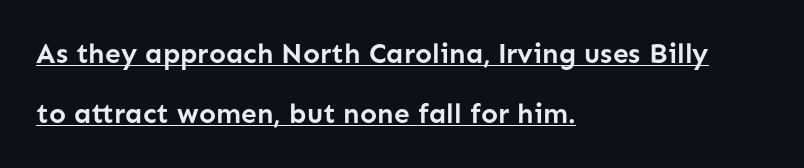
{"serif": "no", "italic": "no", "bold": "yes", "weight": "semibold", "width": "normal", "stroke_contrast": "low", "x_height": "medium", "monospaced": "no", "underline": "yes", "align": "left", "line_spacing": "loose", "line_spacing_ratio": 2.15, "letter_spacing": "normal", "letter_spacing_em": 0.0, "glyph_px": 28}
